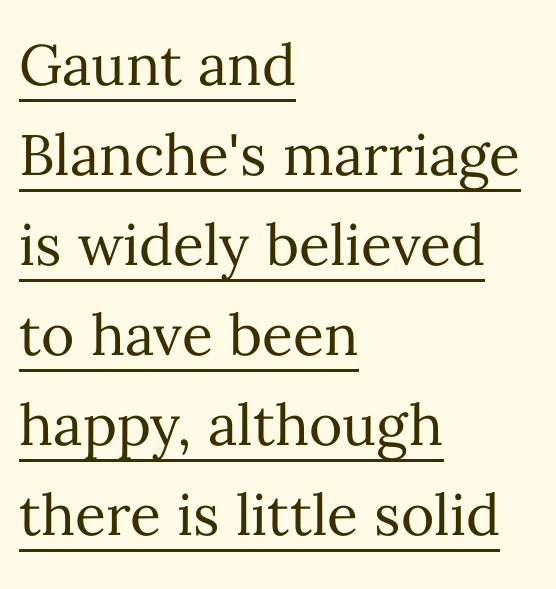
{"italic": "no", "bold": "no", "weight": "regular", "width": "normal", "stroke_contrast": "medium", "x_height": "medium", "monospaced": "no", "underline": "yes", "align": "left", "line_spacing": "normal", "line_spacing_ratio": 1.58, "letter_spacing": "normal", "letter_spacing_em": 0.0, "glyph_px": 57}
